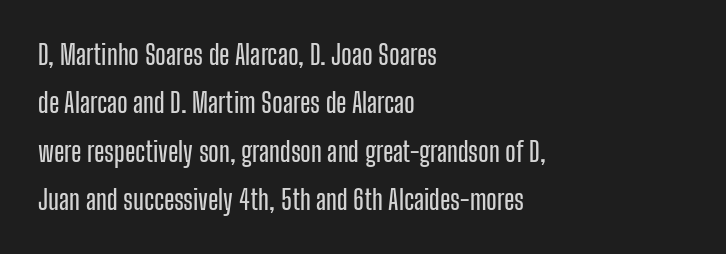
Each line starts at the same left margin while the right side varies. You can tell it's not italic because the verticals are truly vertical. The face used here is rendered with its standard letterfit. Anything drawn beneath the words? Only blank space.
